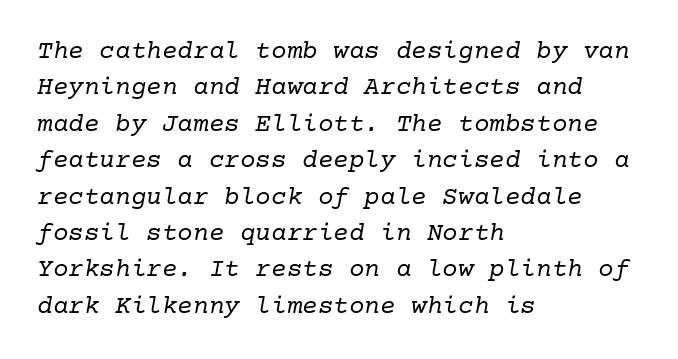
Q: Is the text bold? A: No.
Q: Is the text italic (slanted)? A: Yes, it leans right by about 10 degrees.
Q: Is the text underlined? A: No.
Q: How is the paragraph aligned? A: Left-aligned.
Q: Is the spacing between letters normal or unusually wide? A: Normal.
Q: Is the spacing between lines tight, normal or loose? A: Normal.
